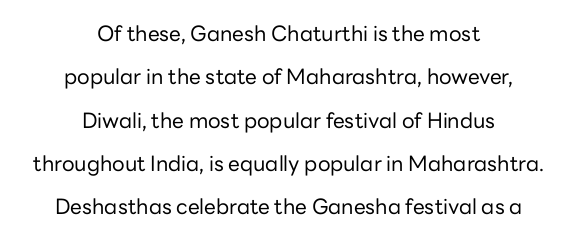
Q: Is the text bold? A: No.
Q: Is the text italic (slanted)? A: No, it is upright.
Q: Is the text underlined? A: No.
Q: How is the paragraph aligned? A: Centered.
Q: Is the spacing between letters normal or unusually wide? A: Normal.
Q: Is the spacing between lines tight, normal or loose? A: Loose.
